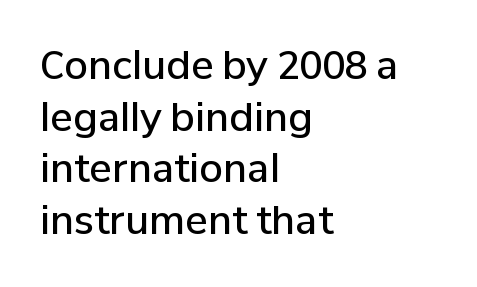
Q: Is the text bold? A: Semi-bold.
Q: Is the text italic (slanted)? A: No, it is upright.
Q: Is the typeface a serif or a sans-serif typeface? A: Sans-serif.
Q: Is the text underlined? A: No.
Q: How is the paragraph aligned? A: Left-aligned.
Q: Is the spacing between letters normal or unusually wide? A: Normal.
Q: Is the spacing between lines tight, normal or loose? A: Normal.
Q: Width (condensed, normal, or wide)? A: Normal.
Q: Stroke contrast? A: Low.
Q: x-height? A: Medium.
Q: Monospaced? A: No.
